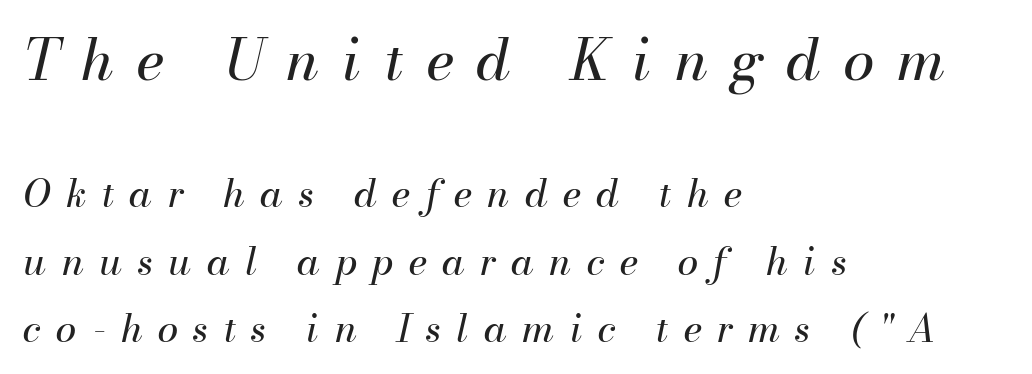
Rendered with sloped, italic letterforms. You could only call the tracking loose — the letters float apart. Glance below the letters and you will spot only blank space. The face used here is proportionally spaced, like ordinary book or web type. No chunkiness to these letters — they're not bold.
